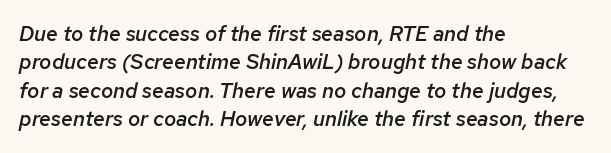
Q: Is the text bold? A: Semi-bold.
Q: Is the text italic (slanted)? A: Yes, it leans right by about 12 degrees.
Q: Is the text underlined? A: No.
Q: How is the paragraph aligned? A: Left-aligned.
Q: Is the spacing between letters normal or unusually wide? A: Normal.
Q: Is the spacing between lines tight, normal or loose? A: Normal.
